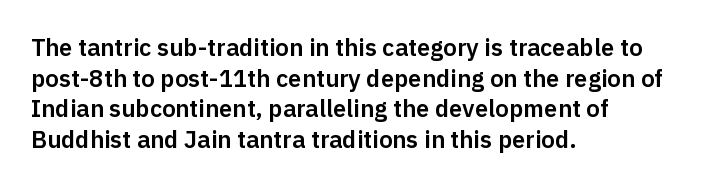
The image shows 24 px text type, upright; set left-aligned, normal line spacing (1.28x), normal letter spacing, not underlined.
